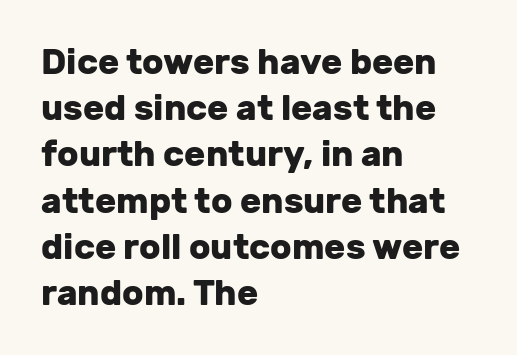
{"serif": "no", "italic": "no", "bold": "yes", "weight": "heavy", "width": "normal", "stroke_contrast": "low", "x_height": "medium", "monospaced": "no", "underline": "no", "align": "left", "line_spacing": "normal", "line_spacing_ratio": 1.32, "letter_spacing": "normal", "letter_spacing_em": 0.0, "glyph_px": 35}
